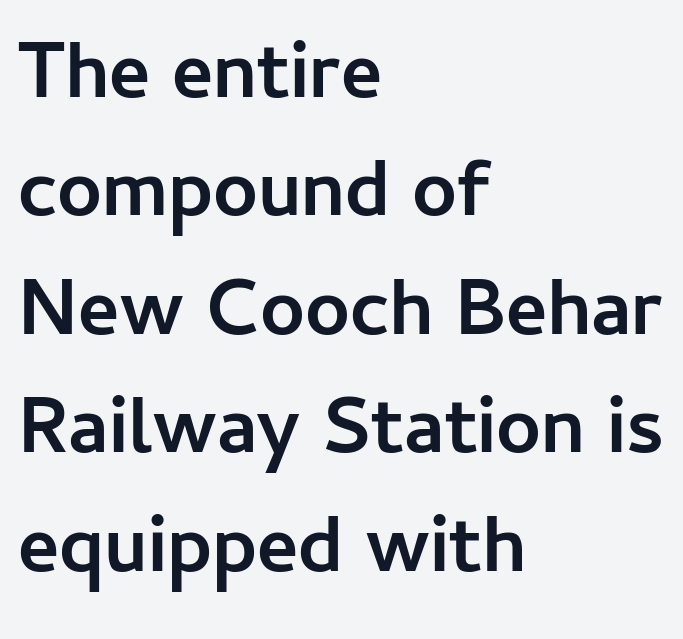
The image shows 79 px semibold sans-serif type, upright; set left-aligned, normal line spacing (1.5x), normal letter spacing, not underlined; low stroke contrast and a medium x-height.
